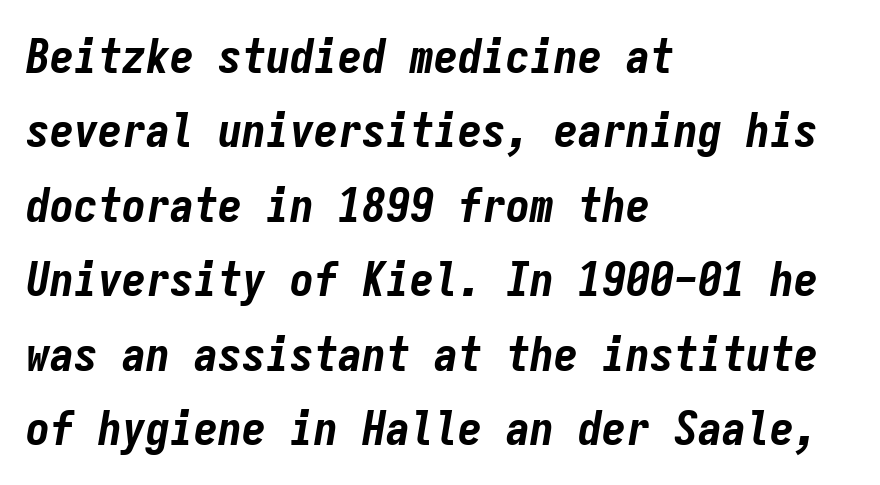
{"italic": "yes", "lean": "right", "slant_degrees": 9, "bold": "yes", "weight": "bold", "width": "condensed", "stroke_contrast": "low", "x_height": "medium", "monospaced": "yes", "underline": "no", "align": "left", "line_spacing": "normal", "line_spacing_ratio": 1.55, "letter_spacing": "normal", "letter_spacing_em": 0.0, "glyph_px": 48}
